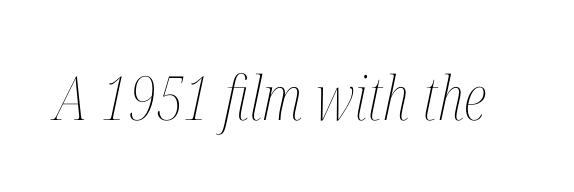
Do the characters align in a grid? No, the font is proportional. The baseline area is clear. The face used here has a pronounced slope to its letters. The font is comparable to plain body text, perhaps lighter. Is the letter spacing exaggerated? No — it looks like the ordinary default.
